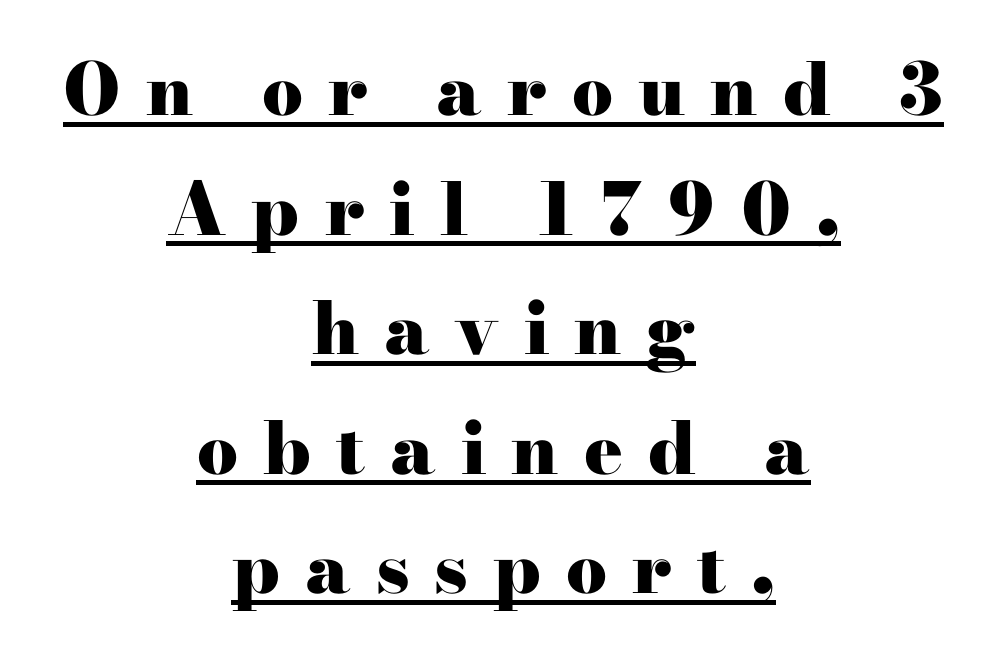
These lines were composed using upright roman letters. These lines stack symmetrically, like a column narrowing and widening about its center. The face used here is seriffed, in the tradition of book romans. Line spacing here is normal.
